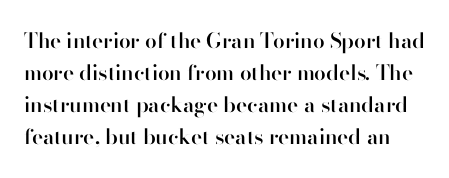
Q: Is the text bold? A: Semi-bold.
Q: Is the text italic (slanted)? A: No, it is upright.
Q: Is the text underlined? A: No.
Q: Is the spacing between letters normal or unusually wide? A: Normal.
Q: Is the spacing between lines tight, normal or loose? A: Normal.
